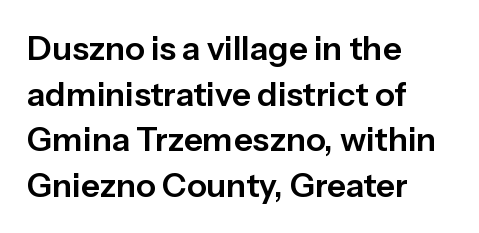
The image shows 33 px sans-serif type, upright; set left-aligned, normal line spacing (1.38x), normal letter spacing, not underlined; low stroke contrast and a medium x-height.
